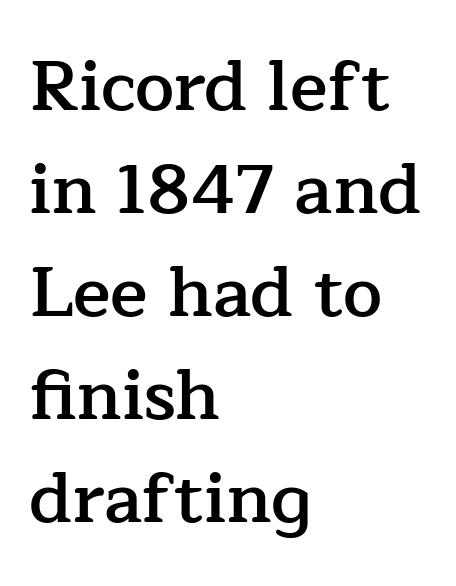
Rule under the text: the space is simply empty. Unlike italic type, these characters show no tilt at all. This block has exactly the height ordinary leading produces. This rendering employs a face with finishing strokes, i.e., a serif.
